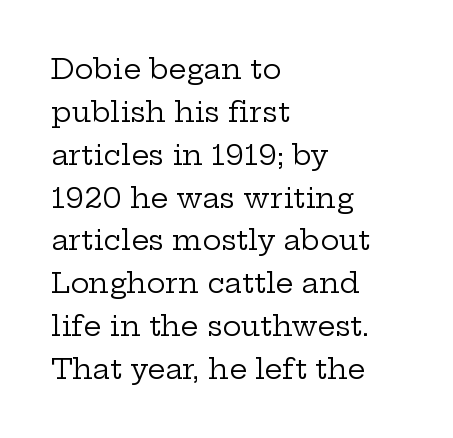
{"serif": "yes", "italic": "no", "bold": "no", "weight": "regular", "width": "wide", "stroke_contrast": "low", "x_height": "medium", "monospaced": "no", "underline": "no", "align": "left", "line_spacing": "normal", "line_spacing_ratio": 1.53, "letter_spacing": "normal", "letter_spacing_em": 0.0, "glyph_px": 28}
